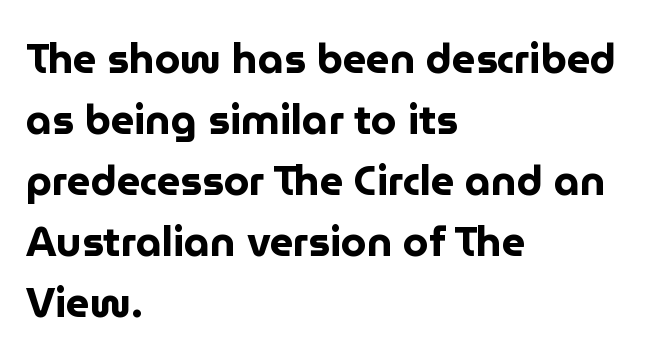
Q: Is the text bold? A: Yes.
Q: Is the text italic (slanted)? A: No, it is upright.
Q: Is the typeface a serif or a sans-serif typeface? A: Sans-serif.
Q: Is the text underlined? A: No.
Q: How is the paragraph aligned? A: Left-aligned.
Q: Is the spacing between letters normal or unusually wide? A: Normal.
Q: Is the spacing between lines tight, normal or loose? A: Normal.
Q: Width (condensed, normal, or wide)? A: Normal.
Q: Stroke contrast? A: Low.
Q: x-height? A: Medium.
Q: Monospaced? A: No.
